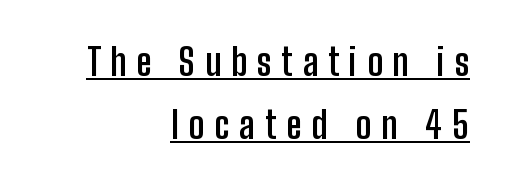
I'd call this a sans setting — the letters go barefoot. Underline: present. In terms of letterspacing, this is a distinctly airy, spread setting. The lines are quadded right. The glyphs have the mass of a bold cut. Style check: upright.
